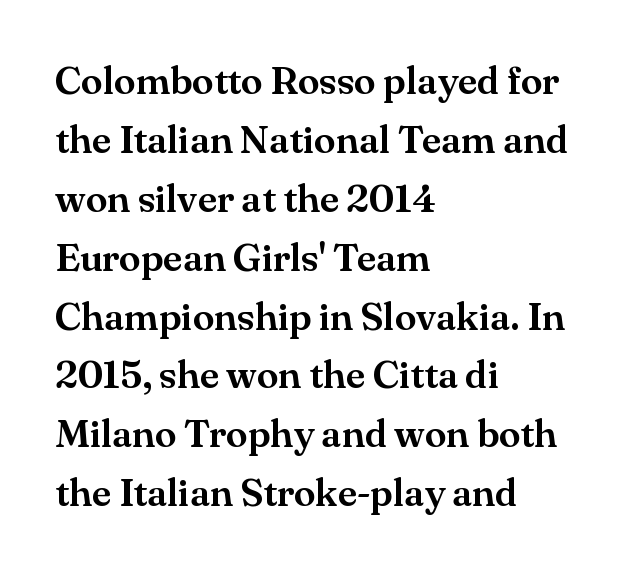
The image shows 39 px serif type, upright; set left-aligned, normal line spacing (1.51x), normal letter spacing, not underlined; medium stroke contrast and a small x-height.
